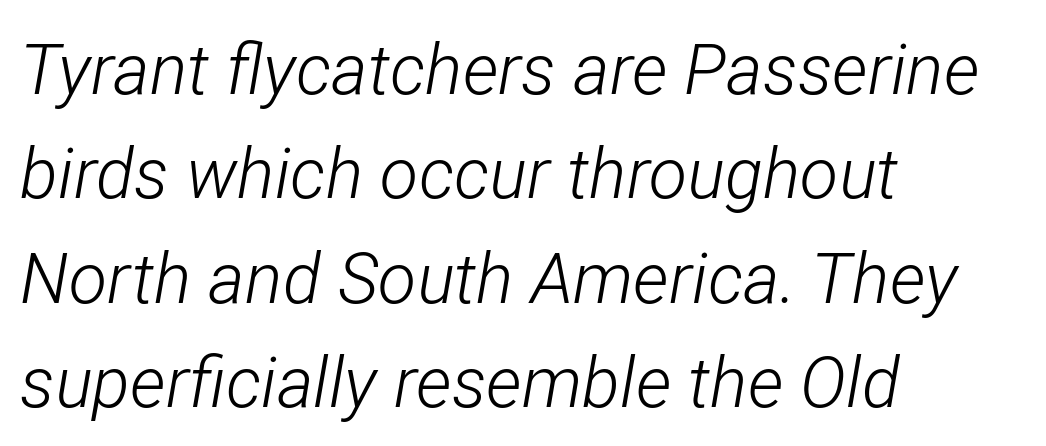
The image shows 70 px light, condensed type, italic (leaning right); set left-aligned, normal line spacing (1.49x), normal letter spacing, not underlined; low stroke contrast and a medium x-height.
